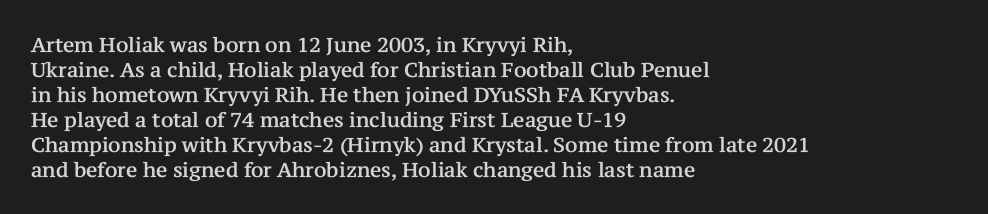
The space between consecutive lines is moderate. The area under the type is left untouched. The letters sit at their default tracking, neither squeezed nor spread. If you drew a line through each stem, it would be perfectly vertical. This rendering uses left alignment, leaving the right contour irregular.
